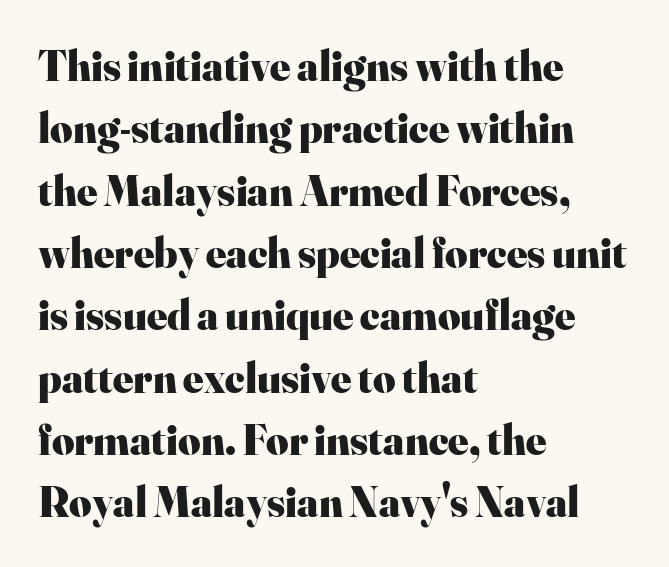
The image shows 43 px heavy serif type, upright; set left-aligned, normal line spacing (1.45x), normal letter spacing, not underlined; high stroke contrast and a small x-height.
